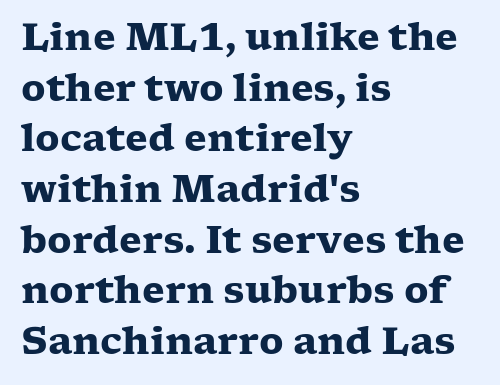
The image shows 37 px heavy, wide serif type, upright; set left-aligned, normal line spacing (1.37x), normal letter spacing, not underlined; low stroke contrast and a medium x-height.
